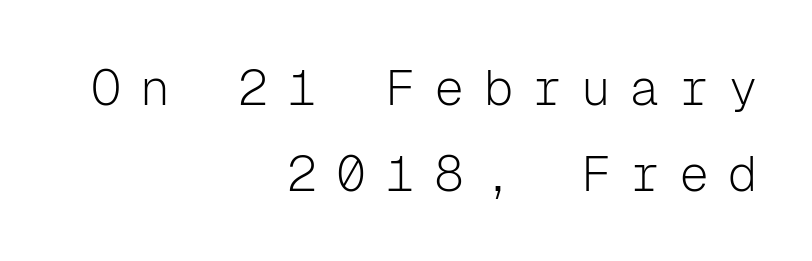
Q: Is the text bold? A: No.
Q: Is the text italic (slanted)? A: No, it is upright.
Q: Is the typeface a serif or a sans-serif typeface? A: Sans-serif.
Q: Is the text underlined? A: No.
Q: How is the paragraph aligned? A: Right-aligned.
Q: Is the spacing between letters normal or unusually wide? A: Unusually wide.
Q: Width (condensed, normal, or wide)? A: Normal.
Q: Stroke contrast? A: Low.
Q: x-height? A: Medium.
Q: Monospaced? A: Yes.
